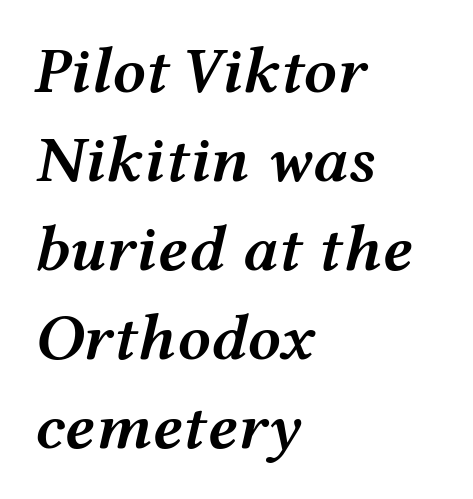
{"italic": "yes", "lean": "right", "slant_degrees": 12, "bold": "semi", "weight": "semibold", "width": "wide", "stroke_contrast": "medium", "x_height": "medium", "monospaced": "no", "underline": "no", "align": "left", "line_spacing": "normal", "line_spacing_ratio": 1.35, "letter_spacing": "normal", "letter_spacing_em": 0.0, "glyph_px": 66}
